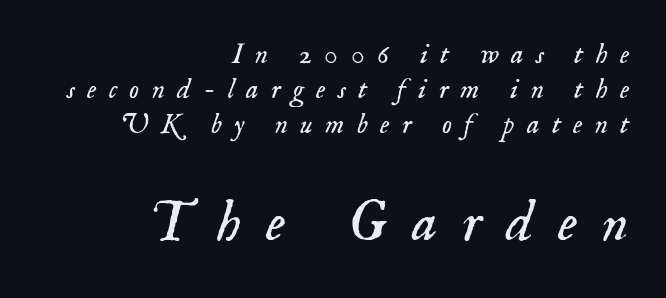
Q: Is the text bold? A: No.
Q: Is the text italic (slanted)? A: Yes, it leans right by about 18 degrees.
Q: Is the typeface a serif or a sans-serif typeface? A: Serif.
Q: Is the text underlined? A: No.
Q: How is the paragraph aligned? A: Right-aligned.
Q: Is the spacing between letters normal or unusually wide? A: Unusually wide.
Q: Is the spacing between lines tight, normal or loose? A: Normal.
Q: Which block of text is set in a larger size, the first (top) or the second (bottom)? A: The second (bottom) one.
Q: Width (condensed, normal, or wide)? A: Normal.
Q: Stroke contrast? A: Low.
Q: x-height? A: Small.
Q: Monospaced? A: No.
